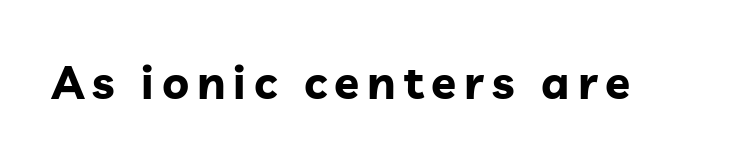
Every stem runs plumb, perpendicular to the baseline. Its strokes are broad and dark, the hallmark of bold type. What kind of face is this? One without serifs — a sans. Type without underlining.
